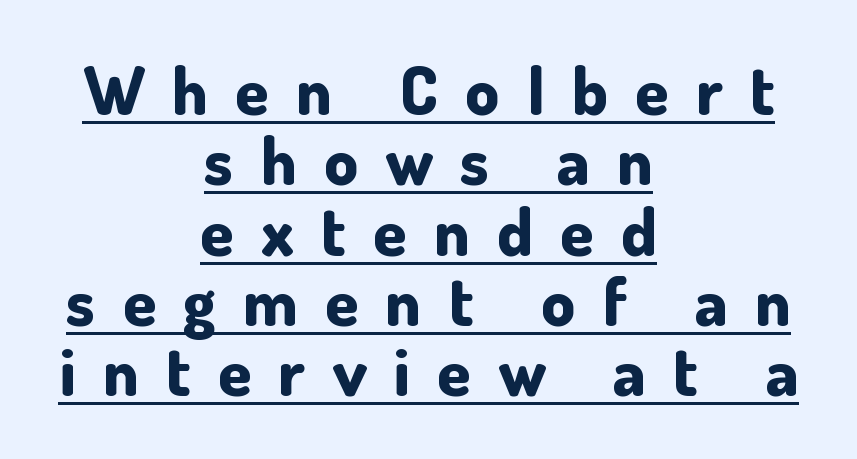
Q: Is the text bold? A: Yes.
Q: Is the text italic (slanted)? A: No, it is upright.
Q: Is the typeface a serif or a sans-serif typeface? A: Sans-serif.
Q: Is the text underlined? A: Yes.
Q: How is the paragraph aligned? A: Centered.
Q: Is the spacing between letters normal or unusually wide? A: Unusually wide.
Q: Is the spacing between lines tight, normal or loose? A: Tight.
Q: Width (condensed, normal, or wide)? A: Normal.
Q: Stroke contrast? A: Low.
Q: x-height? A: Small.
Q: Monospaced? A: No.
